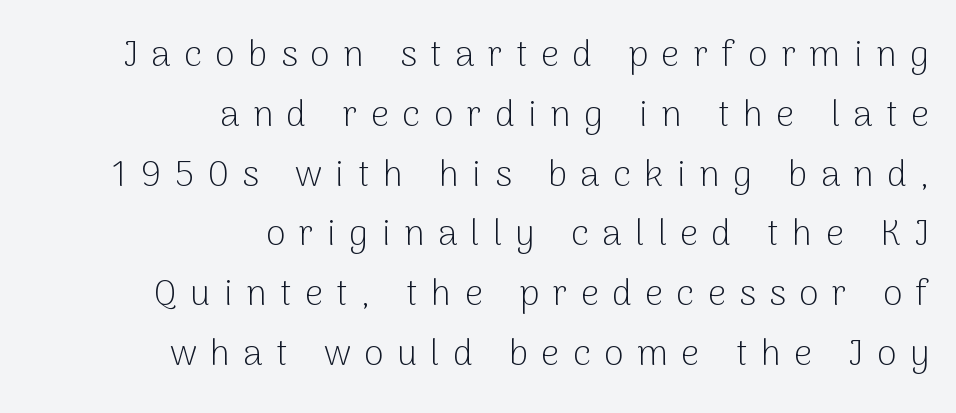
Words appear elongated and porous because spacing is wide. The passage shown is typeset with a sans-serif family. A normal amount of white space separates one row of letters from the next. The characters are drawn with everyday or finer stroke widths. The ragged edge is on the left, which tells us the setting is flush right. Proportional: the letters do not fall into vertical columns.
